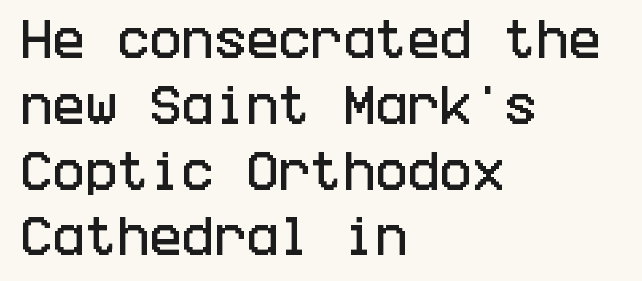
The font's upright variant was chosen for this text. The line texture is even and compact thanks to regular tracking. Casual observation: everything's shoved over to the left. These lines sit exactly where default settings would place them. Has an underline been added? It has not.
